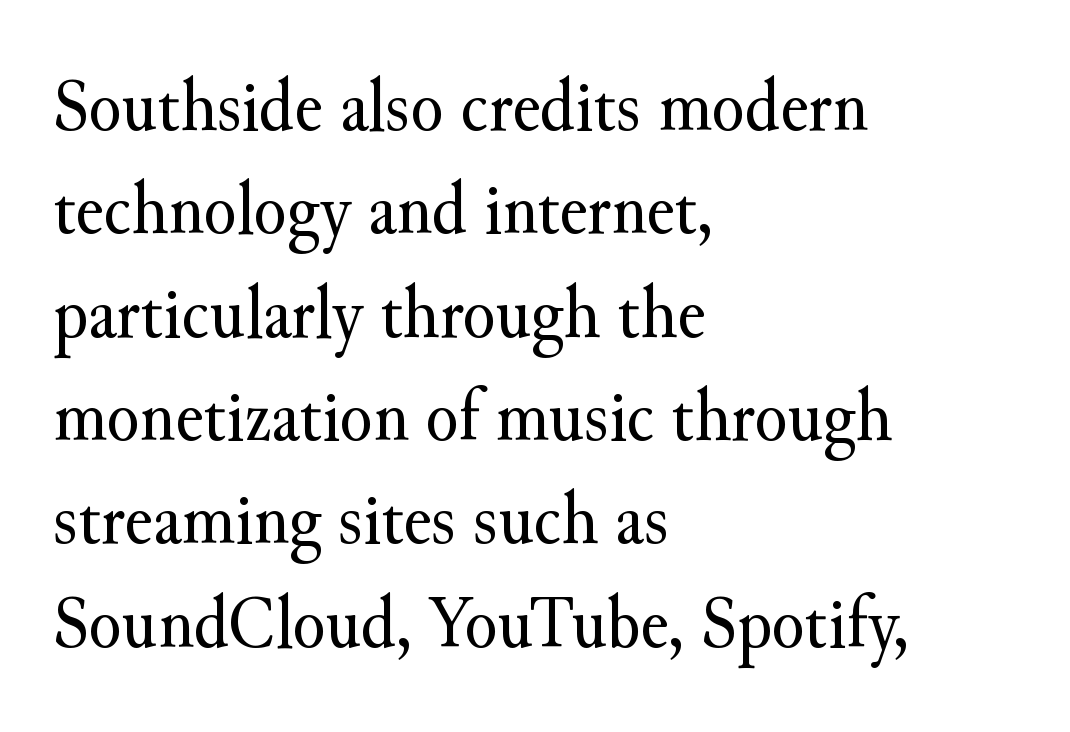
{"serif": "yes", "italic": "no", "bold": "no", "weight": "regular", "width": "normal", "stroke_contrast": "medium", "x_height": "small", "monospaced": "no", "underline": "no", "align": "left", "line_spacing": "normal", "line_spacing_ratio": 1.36, "letter_spacing": "normal", "letter_spacing_em": 0.0, "glyph_px": 76}
